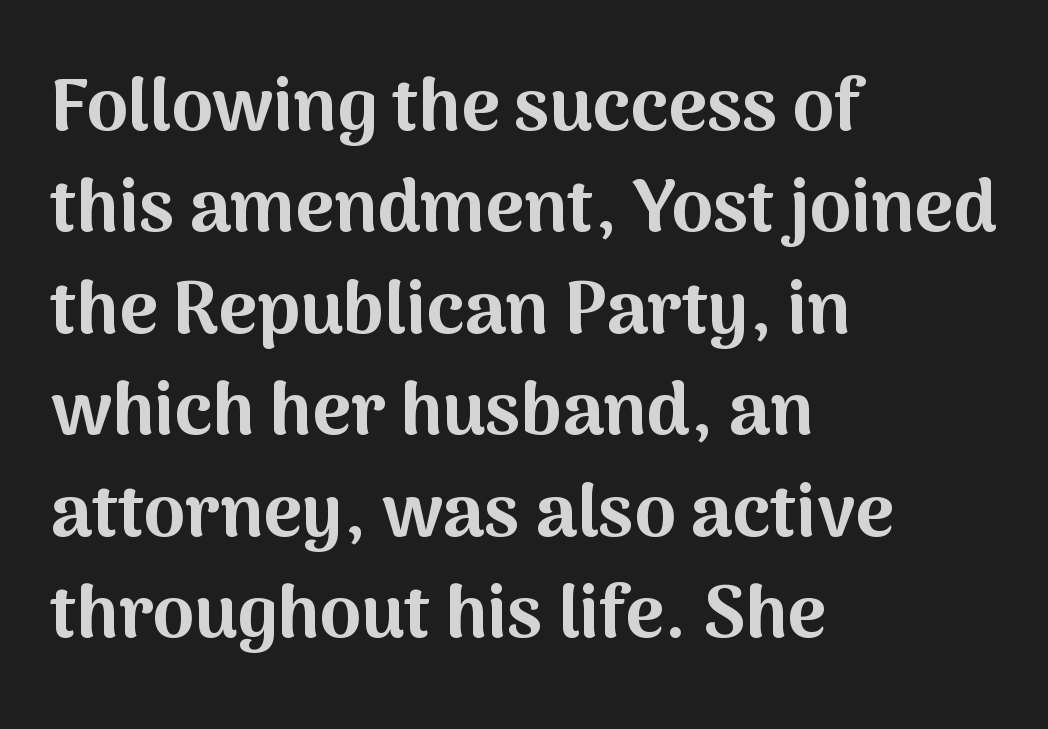
The image shows 74 px bold sans-serif type, upright; set left-aligned, normal line spacing (1.37x), normal letter spacing, not underlined; medium stroke contrast and a medium x-height.
